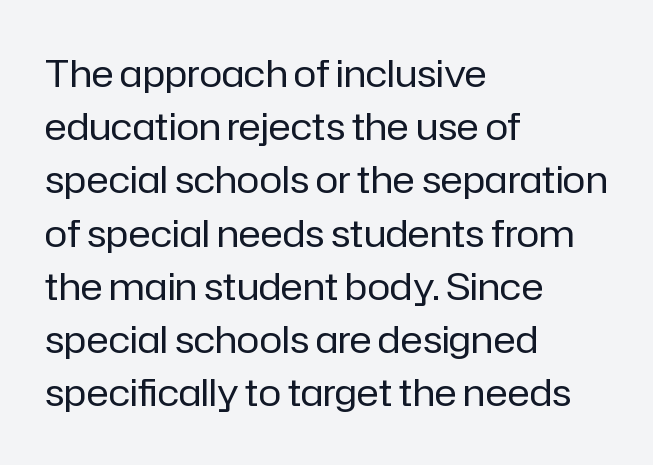
Q: Is the text bold? A: No.
Q: Is the text italic (slanted)? A: No, it is upright.
Q: Is the typeface a serif or a sans-serif typeface? A: Sans-serif.
Q: Is the text underlined? A: No.
Q: How is the paragraph aligned? A: Left-aligned.
Q: Is the spacing between letters normal or unusually wide? A: Normal.
Q: Is the spacing between lines tight, normal or loose? A: Normal.
Q: Width (condensed, normal, or wide)? A: Normal.
Q: Stroke contrast? A: Low.
Q: x-height? A: Medium.
Q: Monospaced? A: No.
